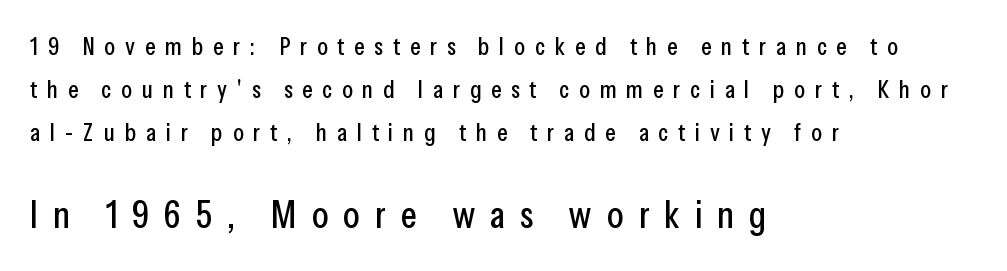
Quick note: underline off. Nope, no serifs anywhere on these letters. Note the varied advance widths — an 'i' is clearly narrower than an 'm'. The letters stand straight up with perfectly vertical stems. The block sitting lower on the canvas is the one with enlarged characters. Notice how the passage keeps a crisp vertical edge on the left only.
